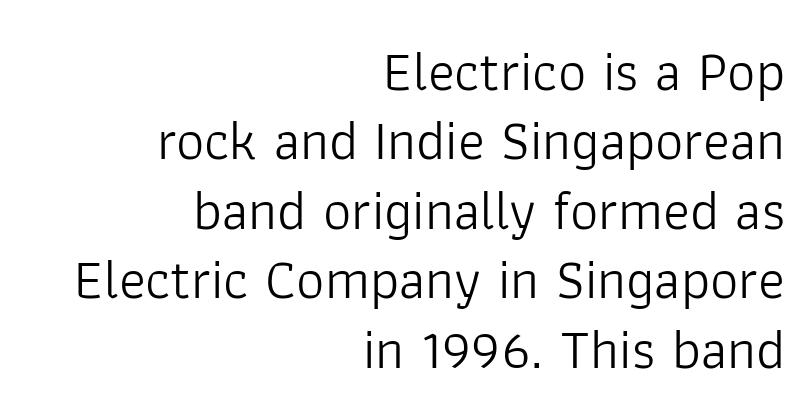
The image shows 56 px light sans-serif type, upright; set right-aligned, line spacing 1.24x, normal letter spacing, not underlined; low stroke contrast and a medium x-height.
